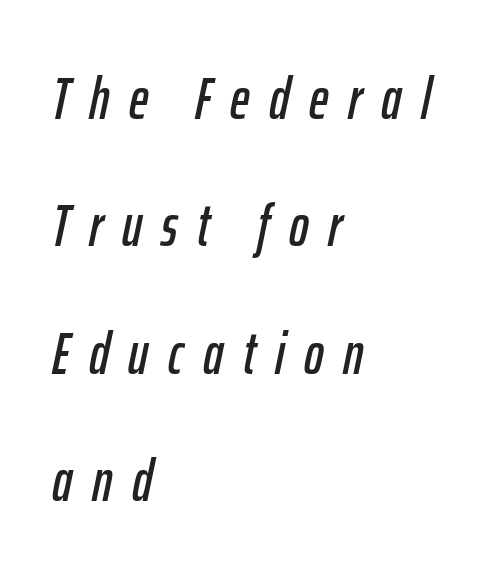
Q: Is the text italic (slanted)? A: Yes, it leans right by about 12 degrees.
Q: Is the text underlined? A: No.
Q: How is the paragraph aligned? A: Left-aligned.
Q: Is the spacing between letters normal or unusually wide? A: Unusually wide.
Q: Is the spacing between lines tight, normal or loose? A: Loose.
Q: Width (condensed, normal, or wide)? A: Condensed.
Q: Stroke contrast? A: Low.
Q: x-height? A: Medium.
Q: Monospaced? A: No.
